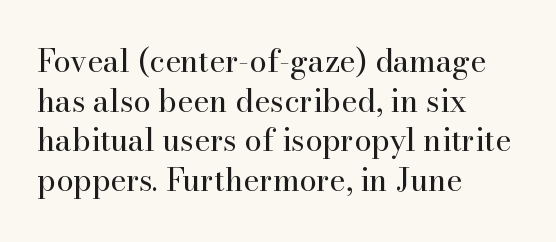
The image shows 31 px regular-weight serif type, upright; set left-aligned, normal line spacing (1.28x), normal letter spacing, not underlined; high stroke contrast and a small x-height.
